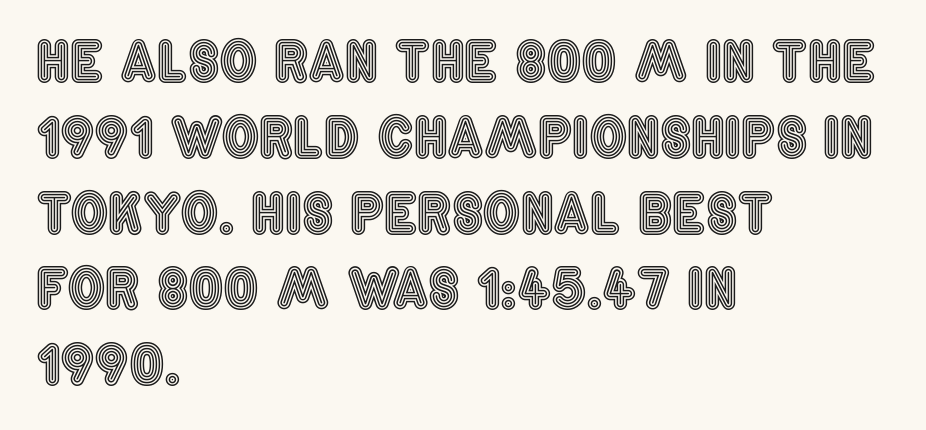
{"italic": "no", "width": "condensed", "x_height": "large", "monospaced": "no", "underline": "no", "align": "left", "line_spacing": "normal", "line_spacing_ratio": 1.43, "letter_spacing": "normal", "letter_spacing_em": 0.0, "glyph_px": 53}
